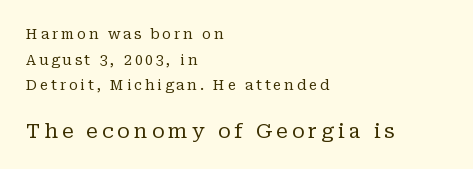
Q: Is the text bold? A: No.
Q: Is the text italic (slanted)? A: No, it is upright.
Q: Is the text underlined? A: No.
Q: How is the paragraph aligned? A: Left-aligned.
Q: Is the spacing between letters normal or unusually wide? A: Unusually wide.
Q: Which block of text is set in a larger size, the first (top) or the second (bottom)? A: The second (bottom) one.
